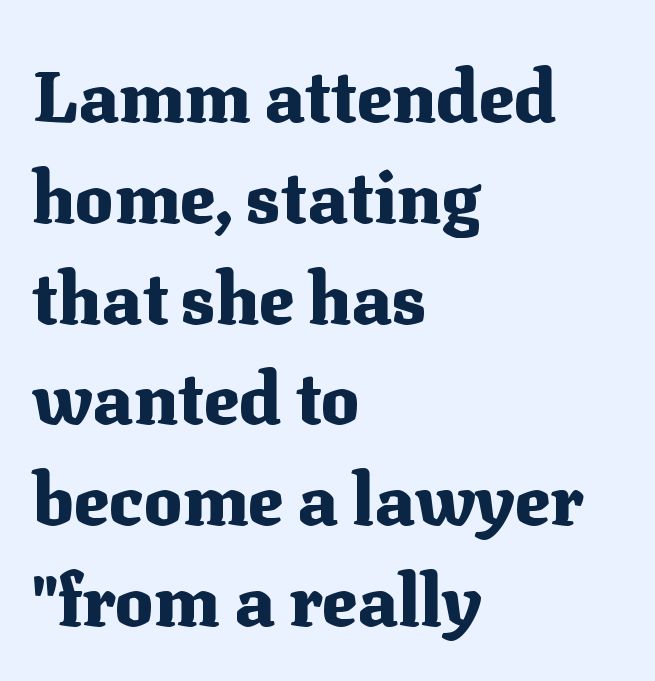
One glance says typical: line gaps are just what's usual. Style check: upright. The lines in this sample share a left origin and differ only in where they stop. The strokes are fattened all the way to bold.
